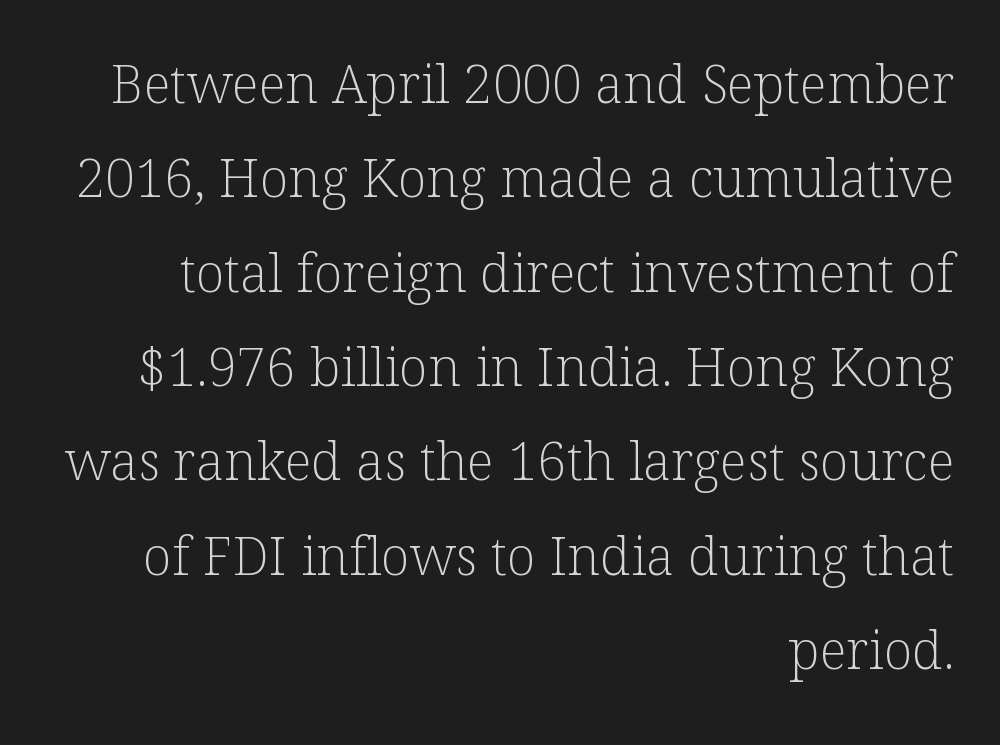
Q: Is the text bold? A: No.
Q: Is the text italic (slanted)? A: No, it is upright.
Q: Is the typeface a serif or a sans-serif typeface? A: Serif.
Q: Is the text underlined? A: No.
Q: How is the paragraph aligned? A: Right-aligned.
Q: Is the spacing between letters normal or unusually wide? A: Normal.
Q: Width (condensed, normal, or wide)? A: Normal.
Q: Stroke contrast? A: Low.
Q: x-height? A: Medium.
Q: Monospaced? A: No.
